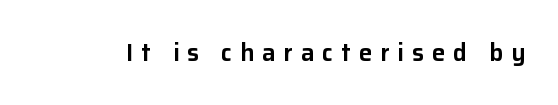
Q: Is the text italic (slanted)? A: No, it is upright.
Q: Is the text underlined? A: No.
Q: Is the spacing between letters normal or unusually wide? A: Unusually wide.
